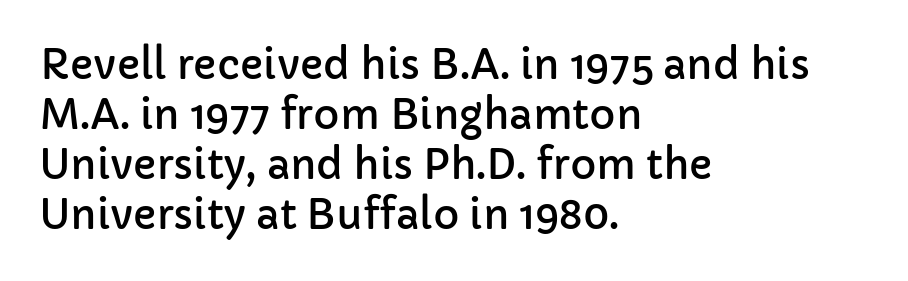
Nope, not italic — everything's standing straight. Where is the straight margin? On the left. Varying glyph widths throughout — classic text-font behaviour. A sans-serif font was chosen for this passage. Baseline-to-baseline distance is the conventional proportion of letter height.
